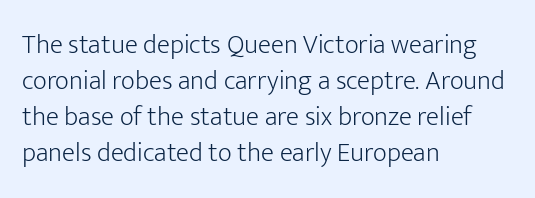
The image shows 27 px text type, upright; set left-aligned, normal line spacing (1.33x), normal letter spacing, not underlined.
